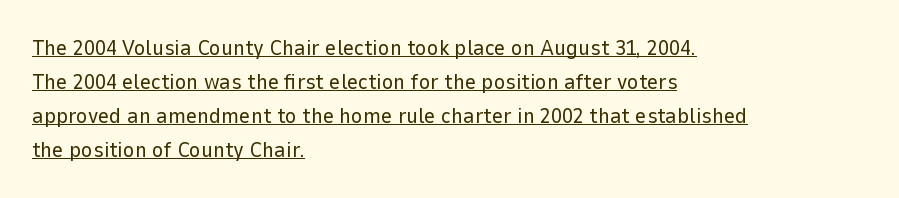
The image shows 22 px text type, upright; set left-aligned, normal line spacing (1.55x), normal letter spacing, underlined.
